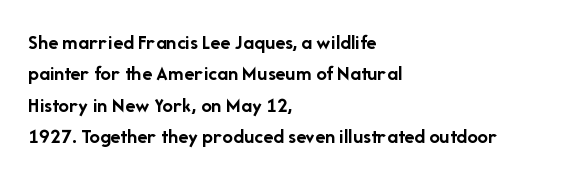
{"italic": "no", "bold": "yes", "underline": "no", "align": "left", "line_spacing": "normal", "line_spacing_ratio": 1.5, "letter_spacing": "normal", "letter_spacing_em": 0.0, "glyph_px": 21}
